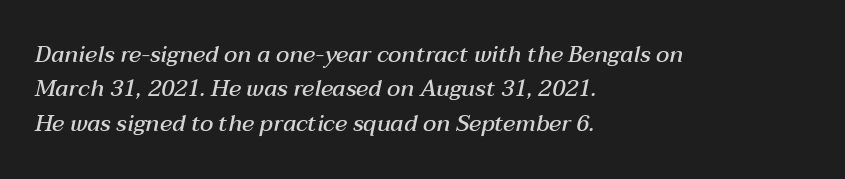
{"italic": "yes", "lean": "right", "slant_degrees": 12, "bold": "semi", "underline": "no", "align": "left", "line_spacing": "normal", "line_spacing_ratio": 1.49, "letter_spacing": "normal", "letter_spacing_em": 0.0, "glyph_px": 23}
